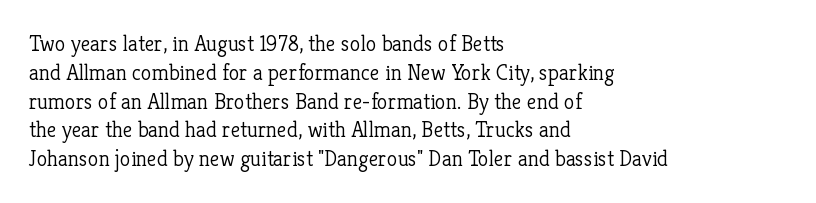
No extra ink here — the face is not bold. The ragged edge is on the right, which tells us the setting is flush left. Decoration check: the copy has no underline. Between one letter and the next there's only the usual sliver of space. No italicization has been applied; the sample stays upright. Successive baselines arrive at the customary interval.
